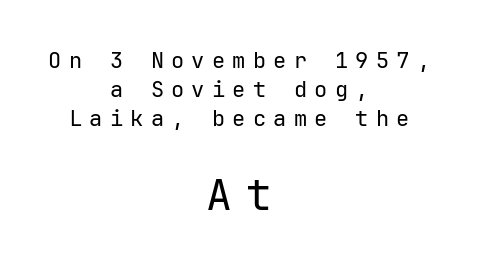
Q: Is the text bold? A: No.
Q: Is the text italic (slanted)? A: No, it is upright.
Q: Is the typeface a serif or a sans-serif typeface? A: Sans-serif.
Q: Is the text underlined? A: No.
Q: How is the paragraph aligned? A: Centered.
Q: Is the spacing between letters normal or unusually wide? A: Unusually wide.
Q: Is the spacing between lines tight, normal or loose? A: Normal.
Q: Which block of text is set in a larger size, the first (top) or the second (bottom)? A: The second (bottom) one.
Q: Width (condensed, normal, or wide)? A: Normal.
Q: Stroke contrast? A: Low.
Q: x-height? A: Medium.
